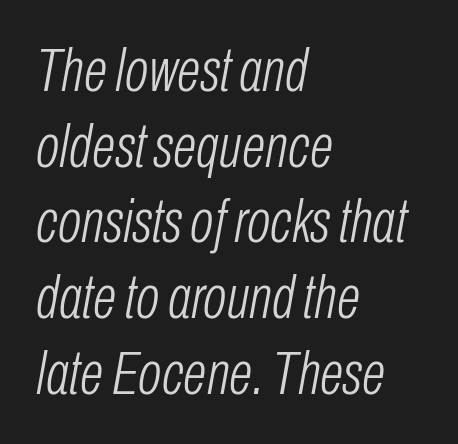
The letters sit at their default tracking, neither squeezed nor spread. The strip under each line holds only bare page. This is oblique type, the kind used for emphasis or titles. Weight: regular or lighter. Layout note: lines flush left. This sample has the flowing, uneven cadence of proportional lettering.
